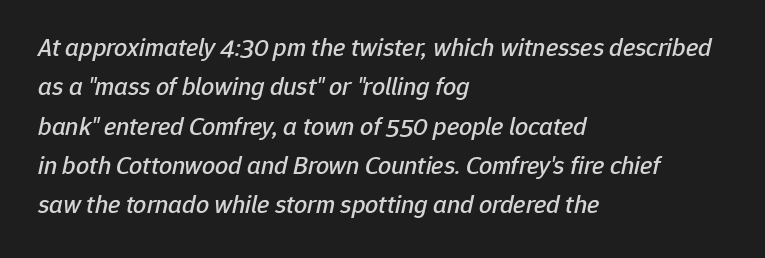
Q: Is the text italic (slanted)? A: Yes, it leans right by about 12 degrees.
Q: Is the text underlined? A: No.
Q: How is the paragraph aligned? A: Left-aligned.
Q: Is the spacing between letters normal or unusually wide? A: Normal.
Q: Is the spacing between lines tight, normal or loose? A: Normal.
